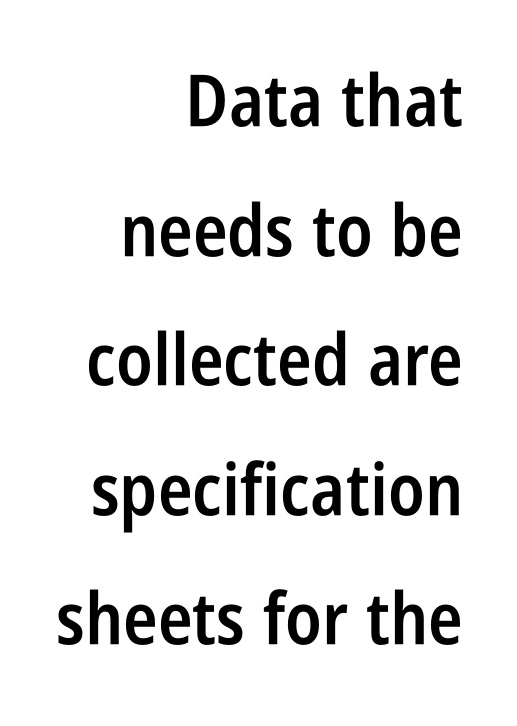
{"serif": "no", "italic": "no", "bold": "semi", "weight": "semibold", "width": "condensed", "stroke_contrast": "low", "x_height": "large", "monospaced": "no", "underline": "no", "align": "right", "line_spacing_ratio": 1.8, "letter_spacing": "normal", "letter_spacing_em": 0.0, "glyph_px": 72}
